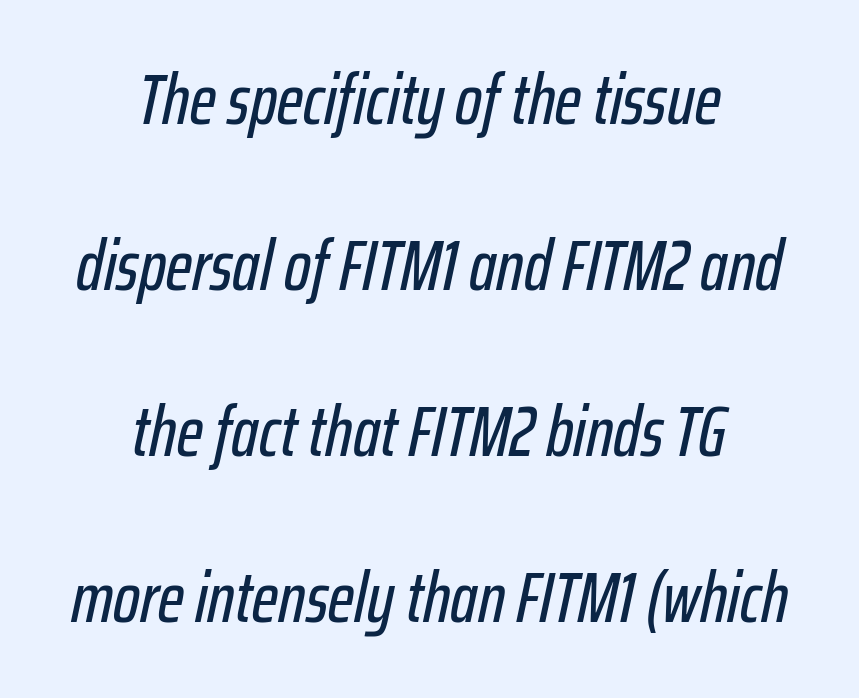
Q: Is the text italic (slanted)? A: Yes, it leans right by about 12 degrees.
Q: Is the text underlined? A: No.
Q: How is the paragraph aligned? A: Centered.
Q: Is the spacing between letters normal or unusually wide? A: Normal.
Q: Is the spacing between lines tight, normal or loose? A: Loose.
Q: Width (condensed, normal, or wide)? A: Condensed.
Q: Stroke contrast? A: Low.
Q: x-height? A: Medium.
Q: Monospaced? A: No.
